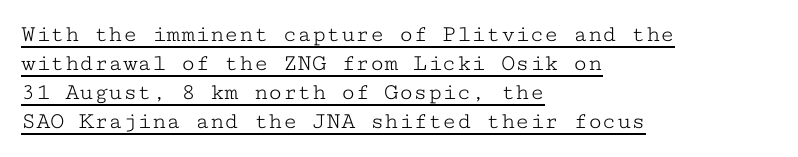
{"italic": "no", "bold": "no", "underline": "yes", "align": "left", "line_spacing_ratio": 1.21, "letter_spacing": "normal", "letter_spacing_em": 0.0, "glyph_px": 24}
